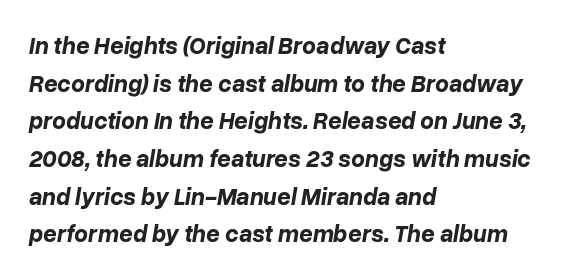
Q: Is the text bold? A: Yes.
Q: Is the text italic (slanted)? A: Yes, it leans right by about 10 degrees.
Q: Is the text underlined? A: No.
Q: How is the paragraph aligned? A: Left-aligned.
Q: Is the spacing between letters normal or unusually wide? A: Normal.
Q: Is the spacing between lines tight, normal or loose? A: Normal.
